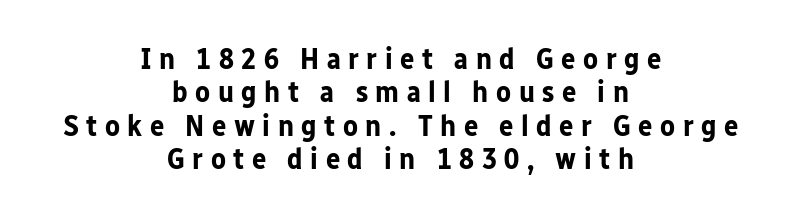
Notice how the stems are strictly vertical — no italics here. Is this a fixed-width face? No — the glyphs have proportional, varying widths. Compared with a flush-left layout, this one balances lines on the center instead. This rendering employs a face without finishing strokes, i.e., a sans-serif. You could only call the tracking loose — the letters float apart. This is heavy type, rendered in bold.
